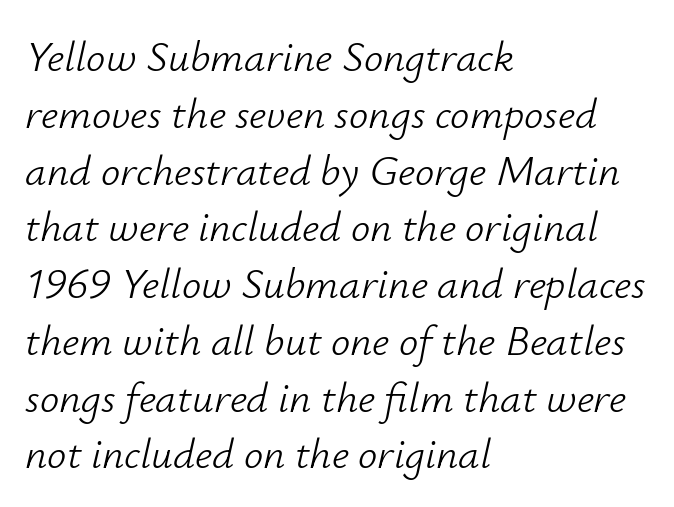
Q: Is the text bold? A: No.
Q: Is the text italic (slanted)? A: Yes, it leans right by about 12 degrees.
Q: Is the text underlined? A: No.
Q: How is the paragraph aligned? A: Left-aligned.
Q: Is the spacing between letters normal or unusually wide? A: Normal.
Q: Is the spacing between lines tight, normal or loose? A: Normal.
Q: Width (condensed, normal, or wide)? A: Normal.
Q: Stroke contrast? A: Low.
Q: x-height? A: Small.
Q: Monospaced? A: No.
